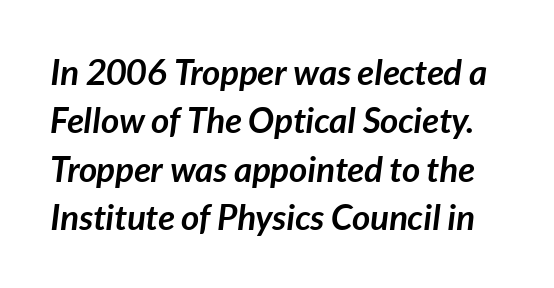
{"italic": "yes", "lean": "right", "slant_degrees": 7, "bold": "yes", "weight": "semibold", "width": "normal", "stroke_contrast": "low", "x_height": "medium", "monospaced": "no", "underline": "no", "line_spacing": "normal", "line_spacing_ratio": 1.38, "letter_spacing": "normal", "letter_spacing_em": 0.0, "glyph_px": 35}
